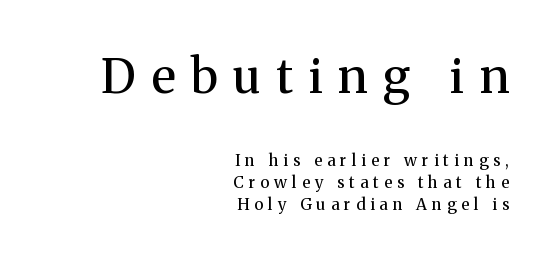
The image shows 48 px regular-weight serif type, upright; set right-aligned, normal line spacing (1.38x), unusually wide letter spacing (+0.32 em), not underlined; the first (top) block is 3.0x larger; medium stroke contrast and a medium x-height.
